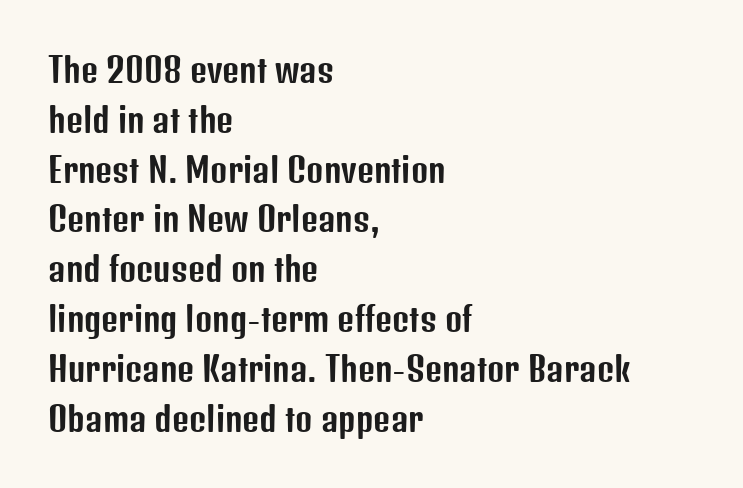
{"serif": "no", "italic": "no", "width": "condensed", "stroke_contrast": "low", "x_height": "medium", "monospaced": "no", "underline": "no", "align": "left", "line_spacing": "normal", "line_spacing_ratio": 1.51, "letter_spacing": "normal", "letter_spacing_em": 0.0, "glyph_px": 33}
